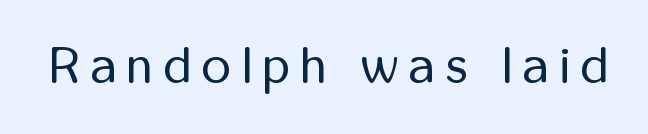
Q: Is the text bold? A: No.
Q: Is the text italic (slanted)? A: No, it is upright.
Q: Is the typeface a serif or a sans-serif typeface? A: Sans-serif.
Q: Is the text underlined? A: No.
Q: Is the spacing between letters normal or unusually wide? A: Unusually wide.
Q: Width (condensed, normal, or wide)? A: Condensed.
Q: Stroke contrast? A: Low.
Q: x-height? A: Medium.
Q: Monospaced? A: No.
